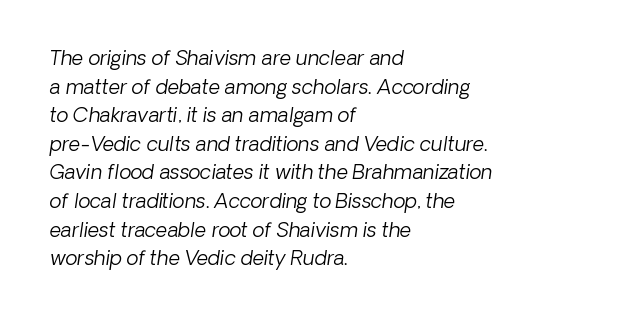
{"italic": "yes", "lean": "right", "slant_degrees": 8, "bold": "no", "underline": "no", "align": "left", "line_spacing": "normal", "line_spacing_ratio": 1.43, "letter_spacing": "normal", "letter_spacing_em": 0.0, "glyph_px": 20}
